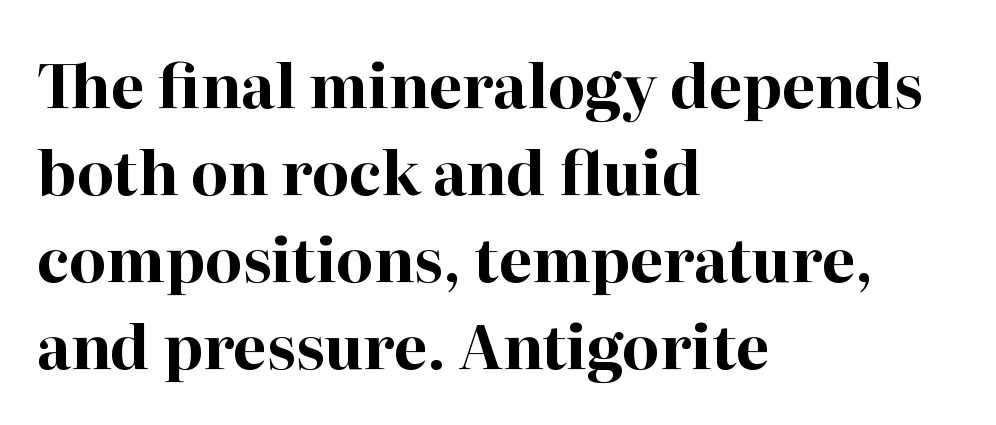
Q: Is the text bold? A: Yes.
Q: Is the text italic (slanted)? A: No, it is upright.
Q: Is the typeface a serif or a sans-serif typeface? A: Serif.
Q: Is the text underlined? A: No.
Q: How is the paragraph aligned? A: Left-aligned.
Q: Is the spacing between letters normal or unusually wide? A: Normal.
Q: Is the spacing between lines tight, normal or loose? A: Normal.
Q: Width (condensed, normal, or wide)? A: Normal.
Q: Stroke contrast? A: High.
Q: x-height? A: Medium.
Q: Monospaced? A: No.
